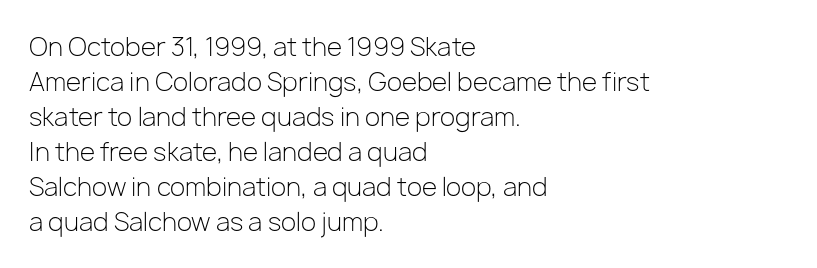
The image shows 25 px text type, upright; set left-aligned, normal line spacing (1.4x), normal letter spacing, not underlined.
